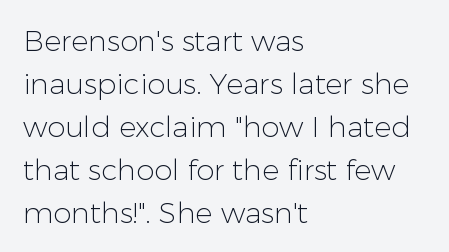
Q: Is the text bold? A: No.
Q: Is the text italic (slanted)? A: No, it is upright.
Q: Is the typeface a serif or a sans-serif typeface? A: Sans-serif.
Q: Is the text underlined? A: No.
Q: How is the paragraph aligned? A: Left-aligned.
Q: Is the spacing between letters normal or unusually wide? A: Normal.
Q: Is the spacing between lines tight, normal or loose? A: Normal.
Q: Width (condensed, normal, or wide)? A: Normal.
Q: Stroke contrast? A: Low.
Q: x-height? A: Medium.
Q: Monospaced? A: No.
